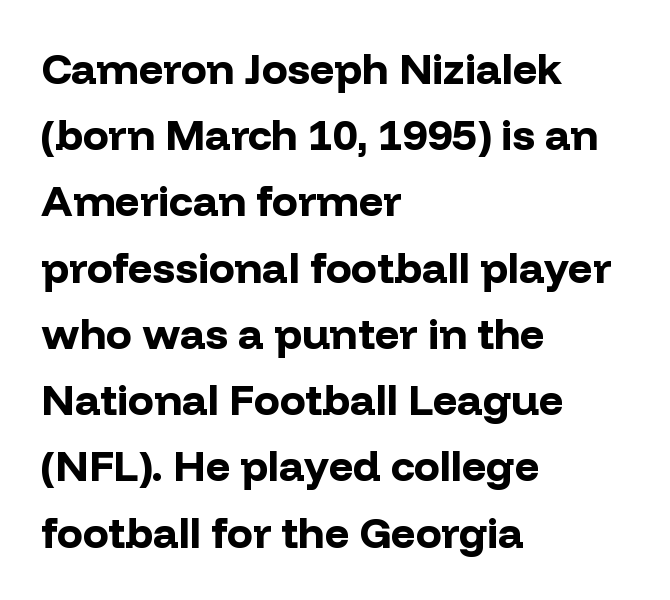
The image shows 43 px bold sans-serif type, upright; set left-aligned, normal line spacing (1.54x), normal letter spacing, not underlined; low stroke contrast and a medium x-height.
